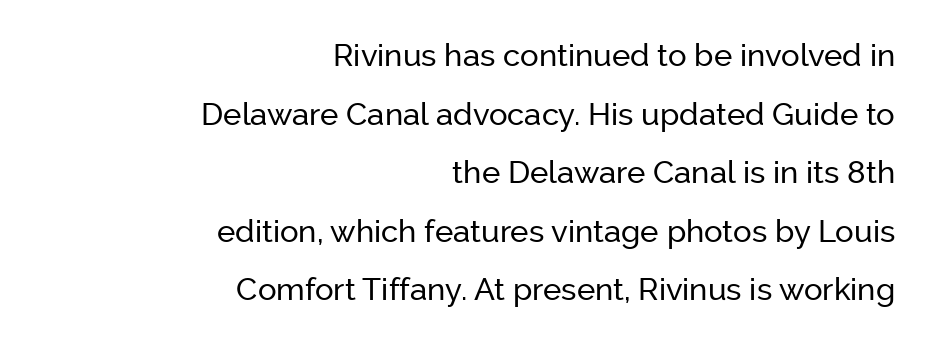
The image shows 31 px sans-serif type, upright; set right-aligned, line spacing 1.89x, normal letter spacing, not underlined; low stroke contrast and a medium x-height.
